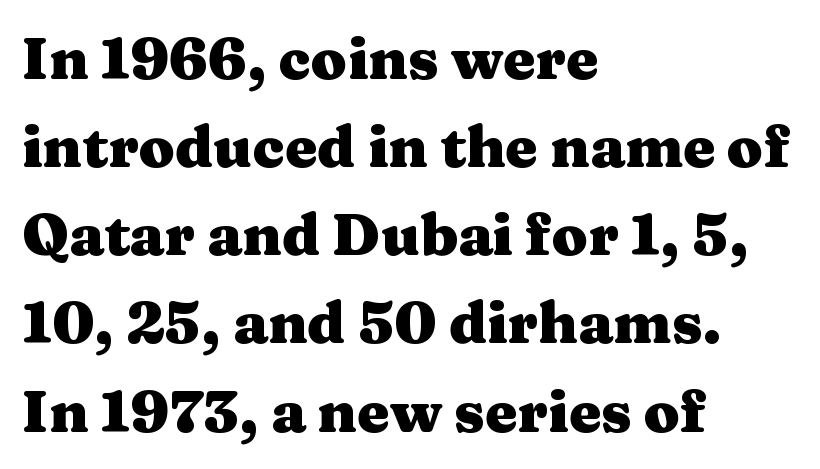
Q: Is the text bold? A: Yes.
Q: Is the text italic (slanted)? A: No, it is upright.
Q: Is the typeface a serif or a sans-serif typeface? A: Serif.
Q: Is the text underlined? A: No.
Q: How is the paragraph aligned? A: Left-aligned.
Q: Is the spacing between letters normal or unusually wide? A: Normal.
Q: Is the spacing between lines tight, normal or loose? A: Normal.
Q: Width (condensed, normal, or wide)? A: Wide.
Q: Stroke contrast? A: Medium.
Q: x-height? A: Medium.
Q: Monospaced? A: No.
